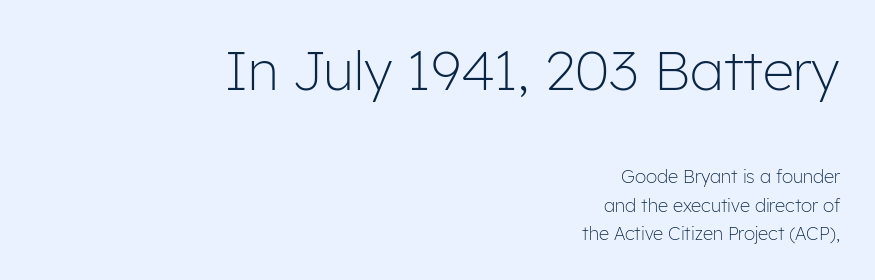
The image shows 55 px light sans-serif type, upright; set right-aligned, normal line spacing (1.57x), normal letter spacing, not underlined; the first (top) block is 3.06x larger; low stroke contrast and a medium x-height.
